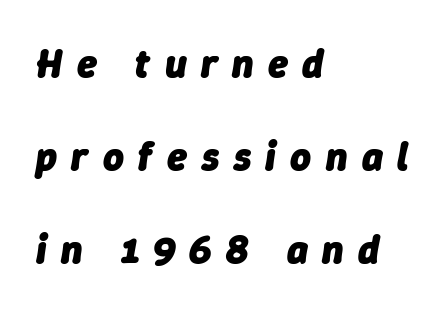
The image shows 40 px heavy type, italic (leaning right); set left-aligned, loose line spacing (2.32x), unusually wide letter spacing (+0.36 em), not underlined; low stroke contrast and a medium x-height.
